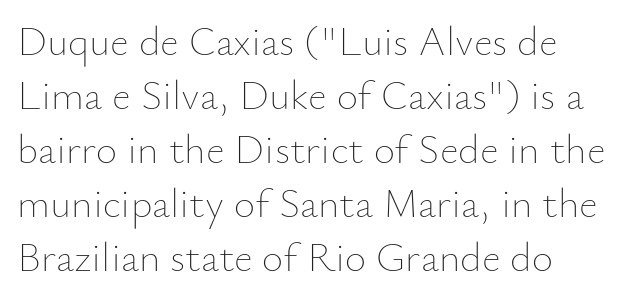
Q: Is the text bold? A: No.
Q: Is the text italic (slanted)? A: No, it is upright.
Q: Is the text underlined? A: No.
Q: Is the spacing between letters normal or unusually wide? A: Normal.
Q: Is the spacing between lines tight, normal or loose? A: Normal.
Q: Width (condensed, normal, or wide)? A: Normal.
Q: Stroke contrast? A: Low.
Q: x-height? A: Small.
Q: Monospaced? A: No.
